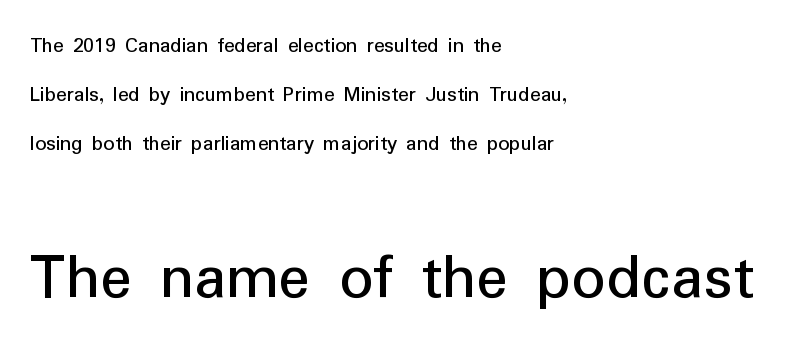
Nothing unusual about the tracking: characters are spaced as the font intends. Line spacing here is loose. Is this a sans? Yes — the strokes have no serifs. Whoever set this made the second block the dominant, larger element.
